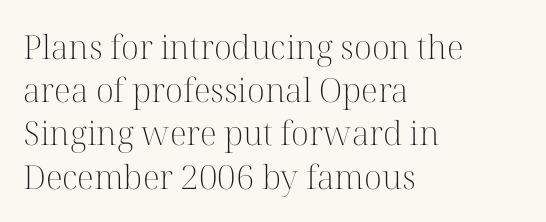
The typeface chosen for these lines features serifs. If you measured baseline to baseline, you'd find a middling distance. Left-aligned paragraph, ragged on the right. Honestly, there is no underline to notice here at all. This is the regular roman posture of the typeface. Note the varied advance widths — an 'i' is clearly narrower than an 'm'.
